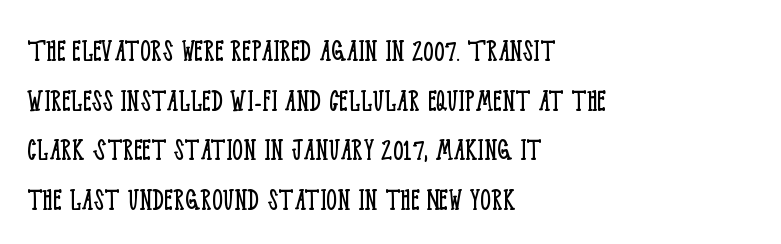
The image shows 34 px light, condensed serif type, upright; set left-aligned, normal line spacing (1.46x), normal letter spacing, not underlined; low stroke contrast and a large x-height.
